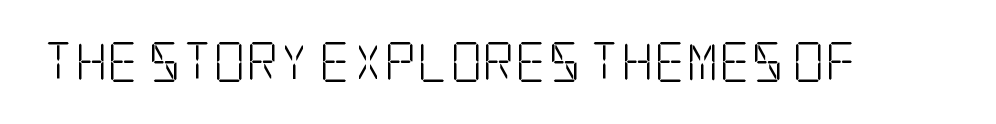
Q: Is the text bold? A: No.
Q: Is the text italic (slanted)? A: No, it is upright.
Q: Is the typeface a serif or a sans-serif typeface? A: Serif.
Q: Is the text underlined? A: No.
Q: Is the spacing between letters normal or unusually wide? A: Normal.
Q: Width (condensed, normal, or wide)? A: Condensed.
Q: Stroke contrast? A: Low.
Q: x-height? A: Large.
